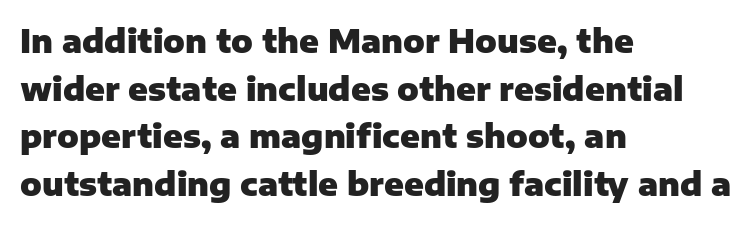
{"serif": "no", "italic": "no", "bold": "yes", "weight": "heavy", "width": "normal", "stroke_contrast": "low", "x_height": "medium", "monospaced": "no", "underline": "no", "align": "left", "line_spacing": "normal", "line_spacing_ratio": 1.49, "letter_spacing": "normal", "letter_spacing_em": 0.0, "glyph_px": 32}
